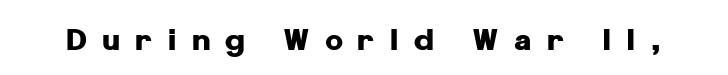
The specimen omits any rule beneath the text block's lines. Here the designer chose a conventional face with non-uniform glyph widths. What weight is shown? A full bold with thick strokes. Characters remain perfectly vertical along every line.
